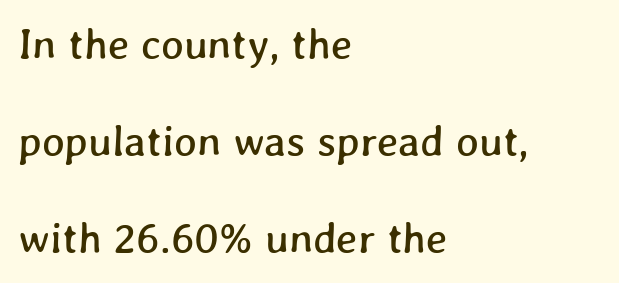
A typesetter would call this proportional, since set widths differ per character. Anything drawn beneath the words? Only blank space. Vertically, the passage feels expansive, rows floating well apart. The letters sit at their default tracking, neither squeezed nor spread. Line beginnings align vertically; line endings do not.
